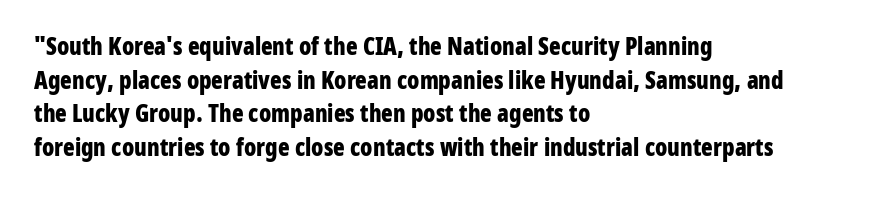
The image shows 24 px bold type, upright; set left-aligned, normal line spacing (1.4x), normal letter spacing, not underlined.
